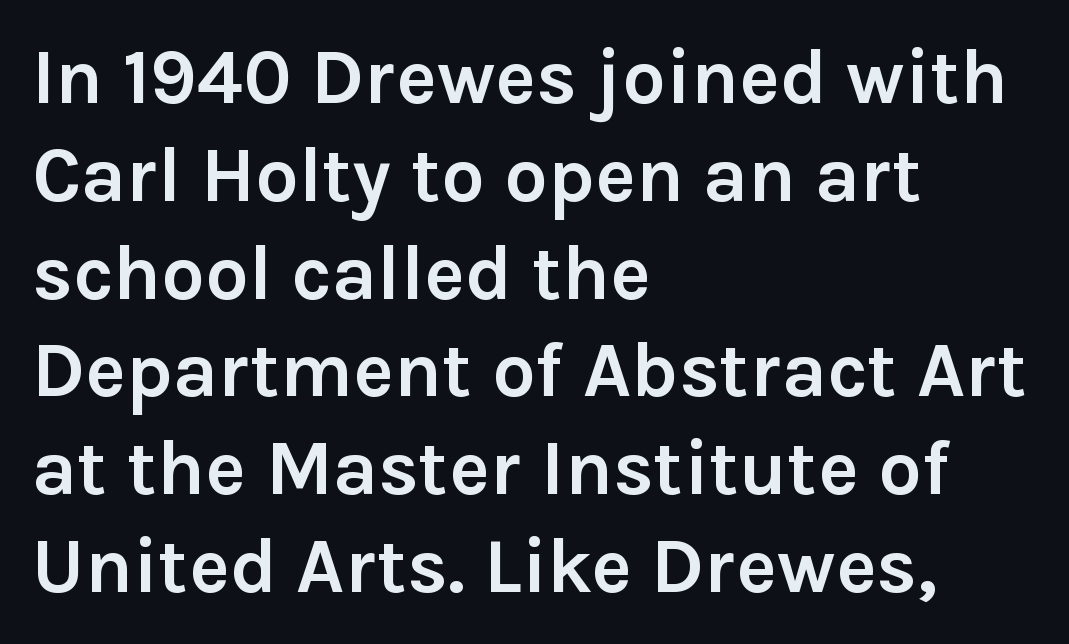
{"serif": "no", "italic": "no", "bold": "yes", "weight": "semibold", "width": "normal", "stroke_contrast": "low", "x_height": "medium", "monospaced": "no", "underline": "no", "align": "left", "line_spacing": "normal", "line_spacing_ratio": 1.27, "letter_spacing": "normal", "letter_spacing_em": 0.0, "glyph_px": 77}
